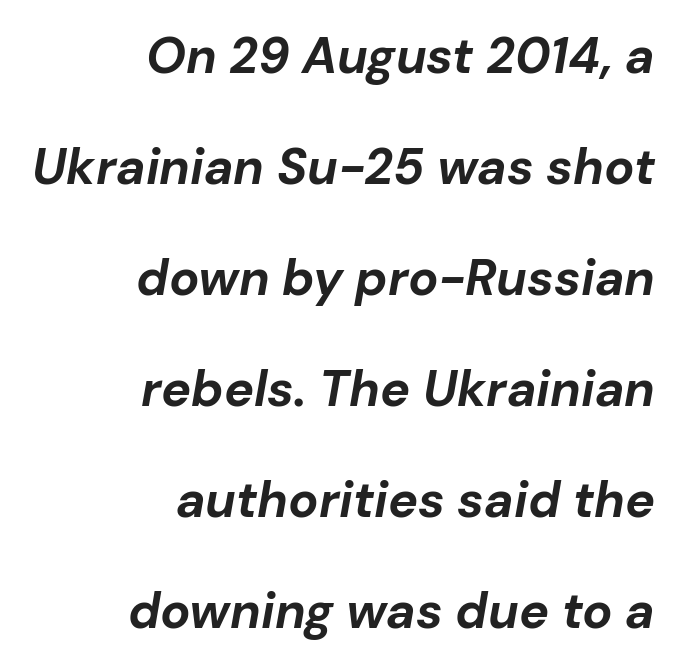
The image shows 50 px bold type, italic (leaning right); set right-aligned, loose line spacing (2.22x), normal letter spacing, not underlined; low stroke contrast and a medium x-height.
